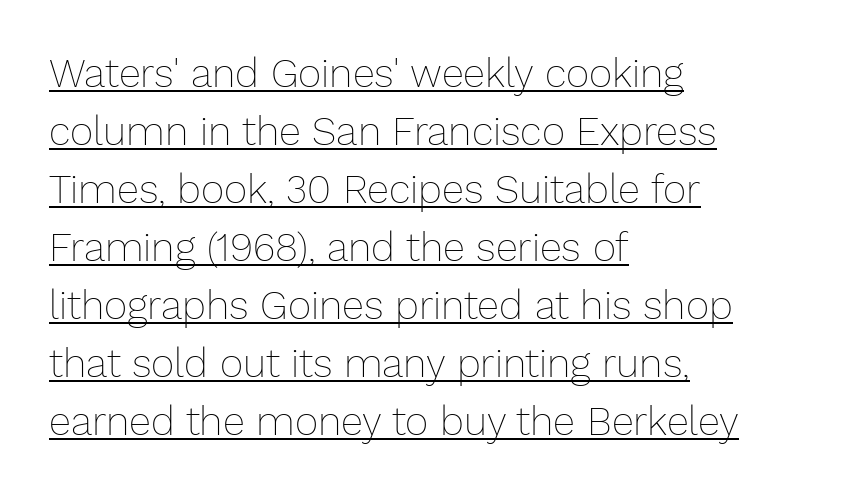
The image shows 40 px thin type, upright; set left-aligned, normal line spacing (1.45x), normal letter spacing, underlined; low stroke contrast and a medium x-height.
